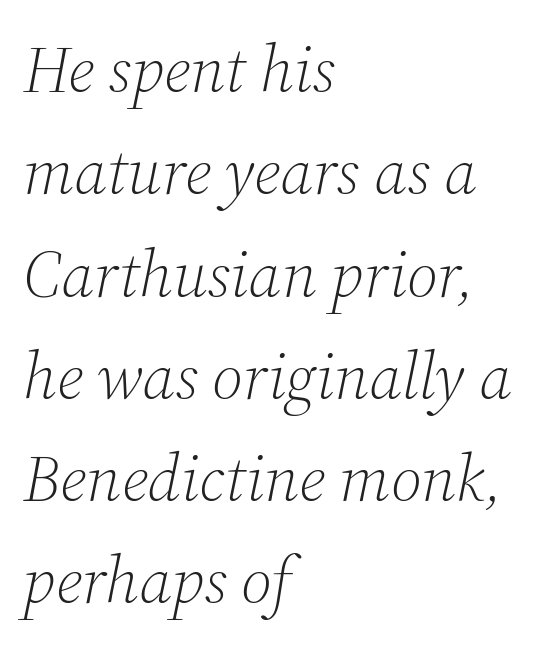
The image shows 66 px light serif type, italic (leaning right); set left-aligned, normal line spacing (1.55x), normal letter spacing, not underlined; medium stroke contrast and a medium x-height.
